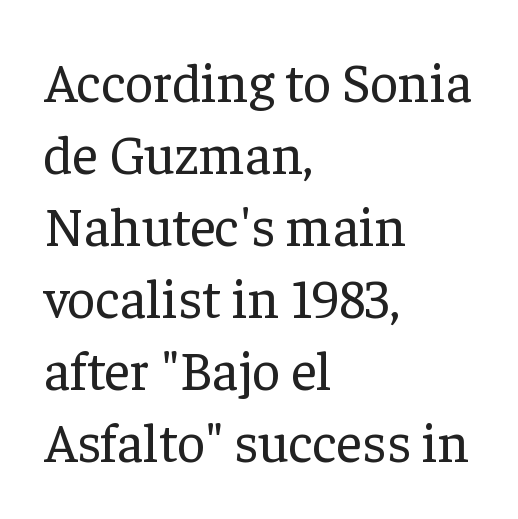
This sample is left-justified, so line endings fall wherever the words run out. Character widths vary here, with narrow letters taking less room than wide ones. The rendering shows small feet on the letterforms — a serif design. It's the straight-up-and-down kind of type.
